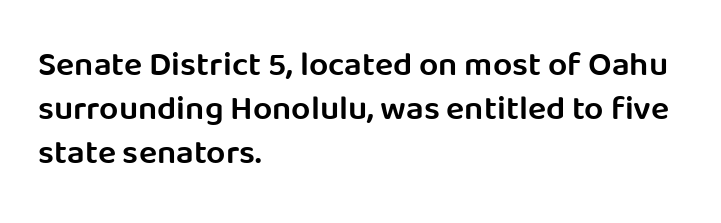
Q: Is the text bold? A: Semi-bold.
Q: Is the text italic (slanted)? A: No, it is upright.
Q: Is the typeface a serif or a sans-serif typeface? A: Sans-serif.
Q: Is the text underlined? A: No.
Q: How is the paragraph aligned? A: Left-aligned.
Q: Is the spacing between letters normal or unusually wide? A: Normal.
Q: Is the spacing between lines tight, normal or loose? A: Normal.
Q: Width (condensed, normal, or wide)? A: Normal.
Q: Stroke contrast? A: Low.
Q: x-height? A: Large.
Q: Monospaced? A: No.
